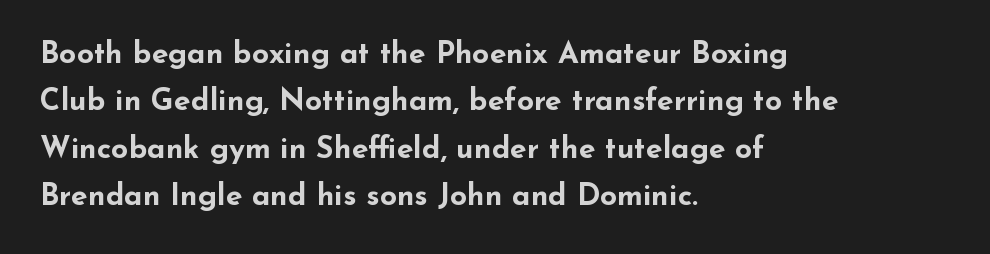
{"serif": "no", "italic": "no", "bold": "yes", "weight": "bold", "width": "wide", "stroke_contrast": "low", "x_height": "small", "monospaced": "no", "underline": "no", "align": "left", "line_spacing": "normal", "line_spacing_ratio": 1.58, "letter_spacing": "normal", "letter_spacing_em": 0.0, "glyph_px": 30}
